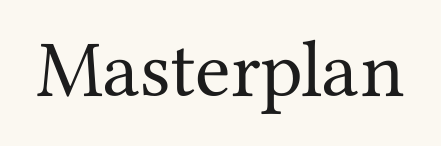
The image shows 65 px serif type, upright; set normal letter spacing, not underlined; medium stroke contrast and a medium x-height.
